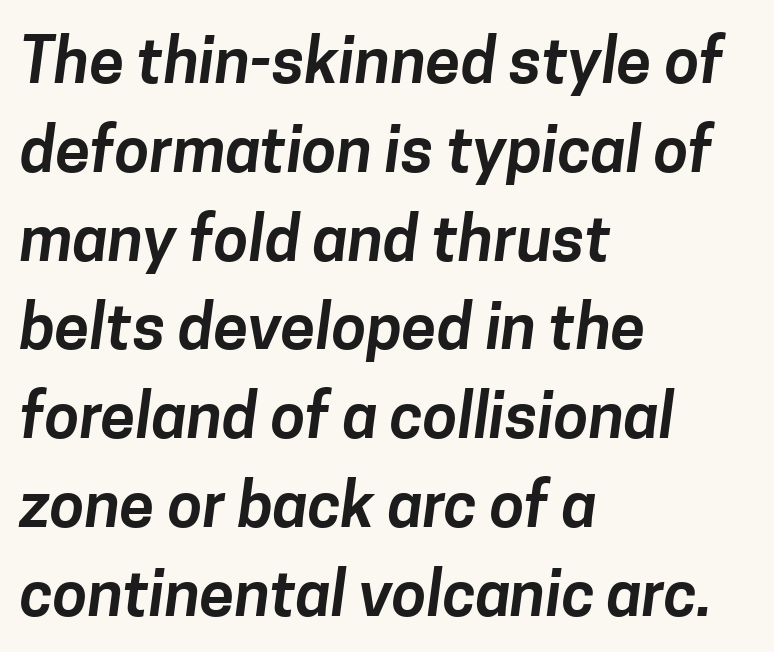
Nothing unusual about the tracking: characters are spaced as the font intends. Horizontal alignment here is leftward, the default for most running prose. Rule under the text: the space is simply empty. The line-height multiplier appears to be the usual default.
